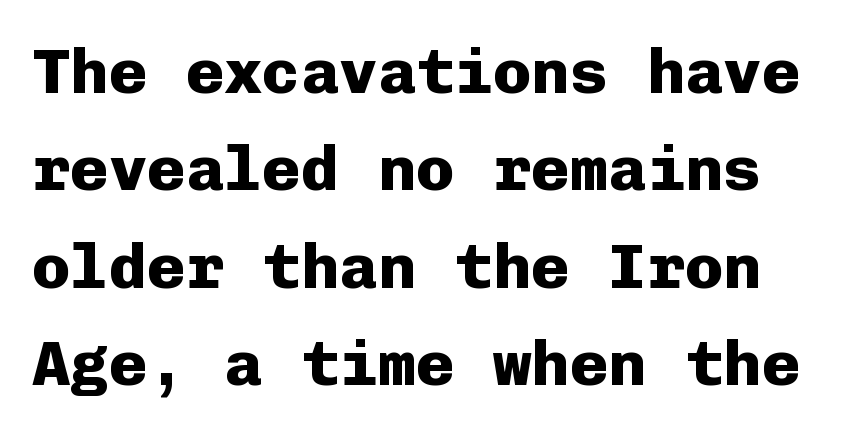
{"serif": "no", "italic": "no", "bold": "yes", "weight": "heavy", "width": "normal", "stroke_contrast": "low", "x_height": "medium", "monospaced": "yes", "underline": "no", "line_spacing": "normal", "line_spacing_ratio": 1.52, "letter_spacing": "normal", "letter_spacing_em": 0.0, "glyph_px": 64}
